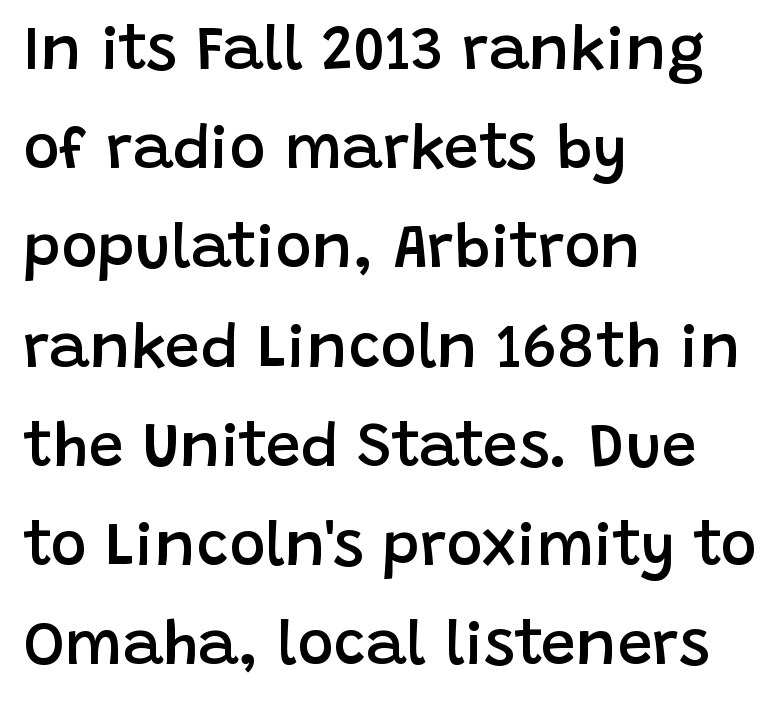
{"serif": "no", "italic": "no", "bold": "semi", "weight": "semibold", "width": "normal", "stroke_contrast": "low", "x_height": "large", "monospaced": "no", "underline": "no", "align": "left", "line_spacing": "normal", "line_spacing_ratio": 1.6, "letter_spacing": "normal", "letter_spacing_em": 0.0, "glyph_px": 62}
